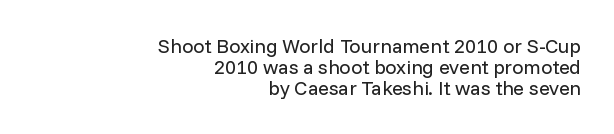
{"italic": "no", "bold": "no", "underline": "no", "align": "right", "line_spacing": "tight", "line_spacing_ratio": 1.06, "letter_spacing": "normal", "letter_spacing_em": 0.0, "glyph_px": 20}
